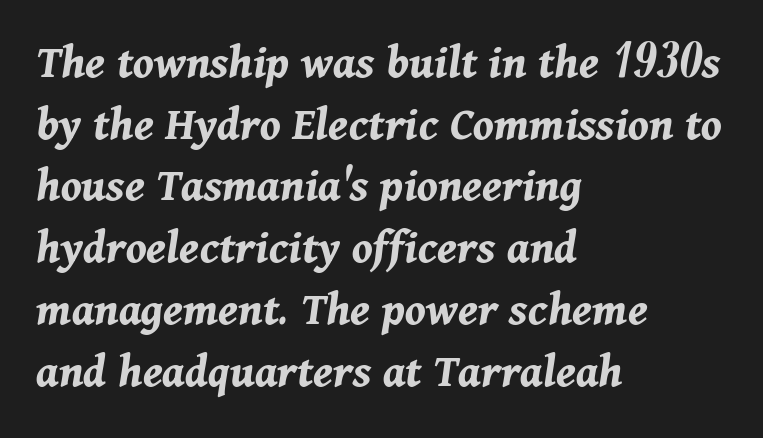
{"italic": "yes", "lean": "right", "slant_degrees": 11, "bold": "yes", "weight": "bold", "width": "normal", "stroke_contrast": "medium", "x_height": "medium", "monospaced": "no", "underline": "no", "align": "left", "line_spacing": "normal", "line_spacing_ratio": 1.26, "letter_spacing": "normal", "letter_spacing_em": 0.0, "glyph_px": 49}
